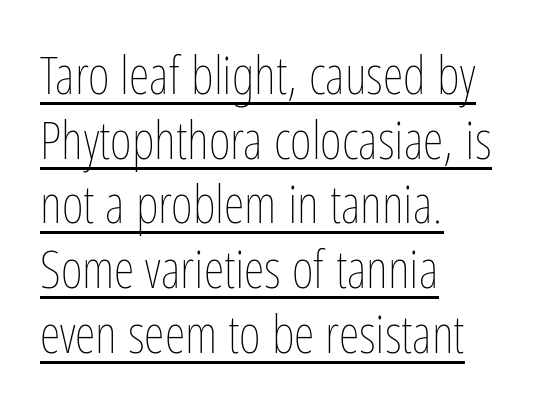
The image shows 53 px thin, condensed type, upright; set left-aligned, line spacing 1.22x, normal letter spacing, underlined; low stroke contrast and a medium x-height.
